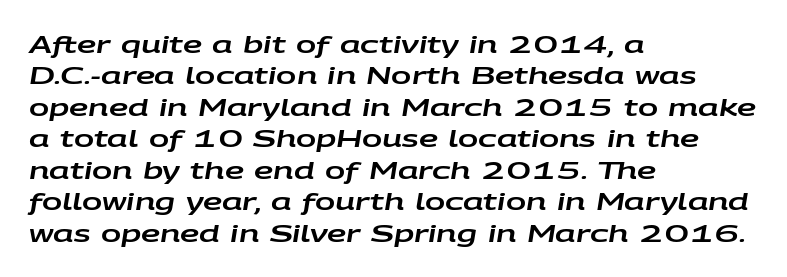
{"italic": "yes", "lean": "right", "slant_degrees": 9, "underline": "no", "align": "left", "line_spacing": "normal", "line_spacing_ratio": 1.31, "letter_spacing": "normal", "letter_spacing_em": 0.0, "glyph_px": 24}
